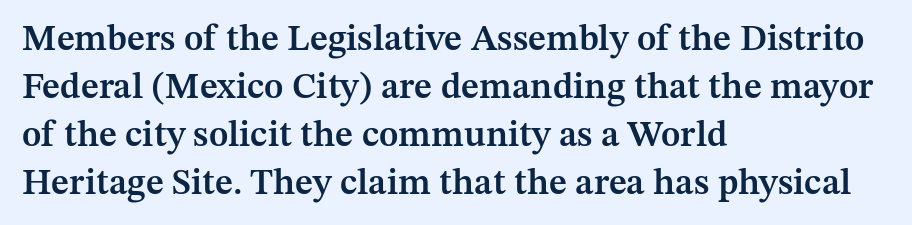
Q: Is the text bold? A: Semi-bold.
Q: Is the text italic (slanted)? A: No, it is upright.
Q: Is the typeface a serif or a sans-serif typeface? A: Serif.
Q: Is the text underlined? A: No.
Q: How is the paragraph aligned? A: Left-aligned.
Q: Is the spacing between letters normal or unusually wide? A: Normal.
Q: Is the spacing between lines tight, normal or loose? A: Normal.
Q: Width (condensed, normal, or wide)? A: Normal.
Q: Stroke contrast? A: Medium.
Q: x-height? A: Medium.
Q: Monospaced? A: No.
